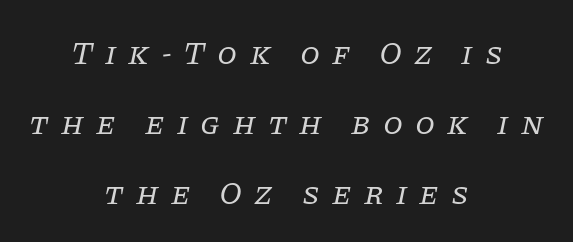
The image shows 32 px regular-weight serif type, italic (leaning right); set centered, loose line spacing (2.18x), unusually wide letter spacing (+0.38 em), not underlined; low stroke contrast and a large x-height.
